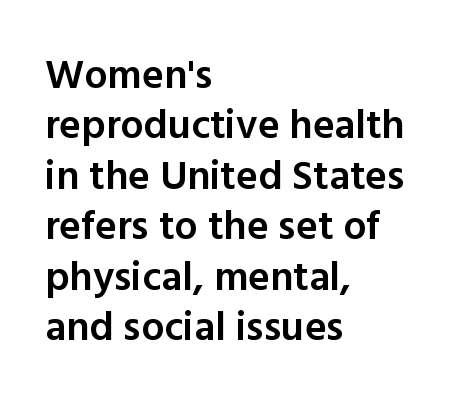
Q: Is the text bold? A: Semi-bold.
Q: Is the text italic (slanted)? A: No, it is upright.
Q: Is the typeface a serif or a sans-serif typeface? A: Sans-serif.
Q: Is the text underlined? A: No.
Q: How is the paragraph aligned? A: Left-aligned.
Q: Is the spacing between letters normal or unusually wide? A: Normal.
Q: Width (condensed, normal, or wide)? A: Normal.
Q: x-height? A: Medium.
Q: Monospaced? A: No.
